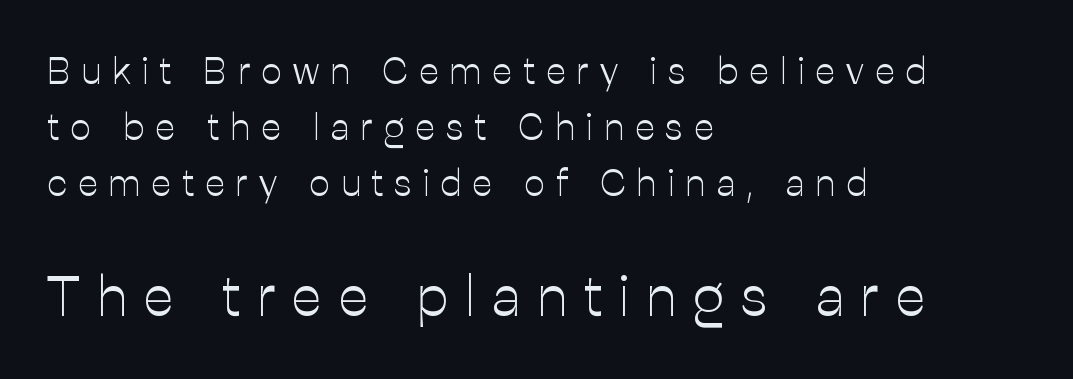
The image shows 56 px light sans-serif type, upright; set left-aligned, normal line spacing (1.52x), unusually wide letter spacing (+0.3 em), not underlined; the second (bottom) block is 1.51x larger; low stroke contrast and a medium x-height.
